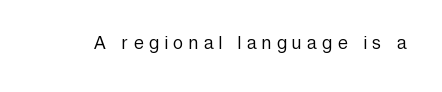
The image shows 22 px text type, upright; set unusually wide letter spacing (+0.27 em), not underlined.
